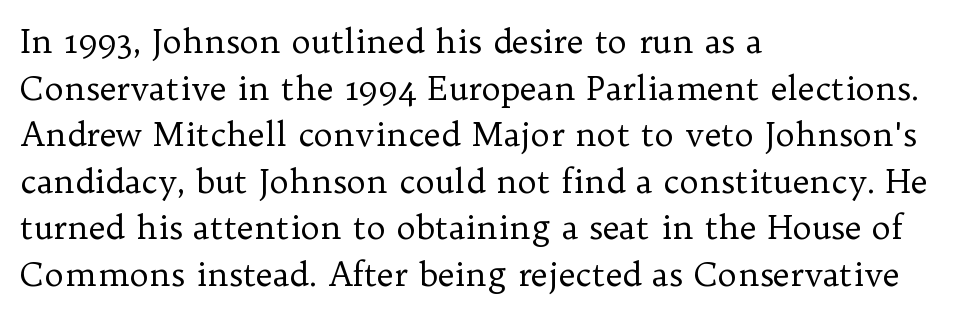
{"serif": "yes", "italic": "no", "bold": "no", "weight": "regular", "width": "normal", "stroke_contrast": "low", "x_height": "medium", "monospaced": "no", "underline": "no", "align": "left", "line_spacing": "normal", "line_spacing_ratio": 1.41, "letter_spacing": "normal", "letter_spacing_em": 0.0, "glyph_px": 33}
